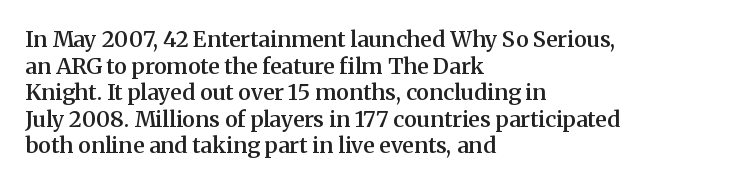
Q: Is the text bold? A: Semi-bold.
Q: Is the text italic (slanted)? A: No, it is upright.
Q: Is the text underlined? A: No.
Q: How is the paragraph aligned? A: Left-aligned.
Q: Is the spacing between letters normal or unusually wide? A: Normal.
